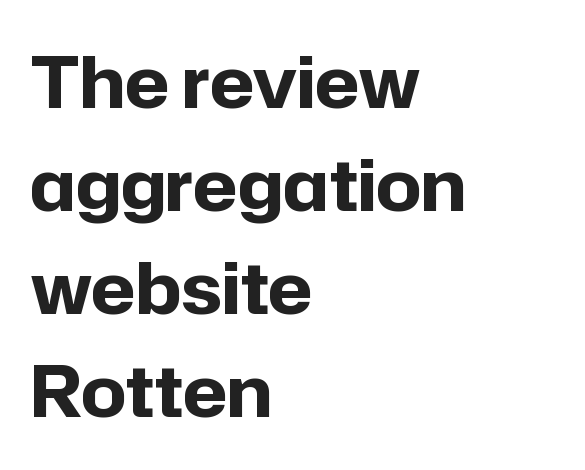
The image shows 71 px bold sans-serif type, upright; set left-aligned, normal line spacing (1.45x), normal letter spacing, not underlined; low stroke contrast and a medium x-height.
